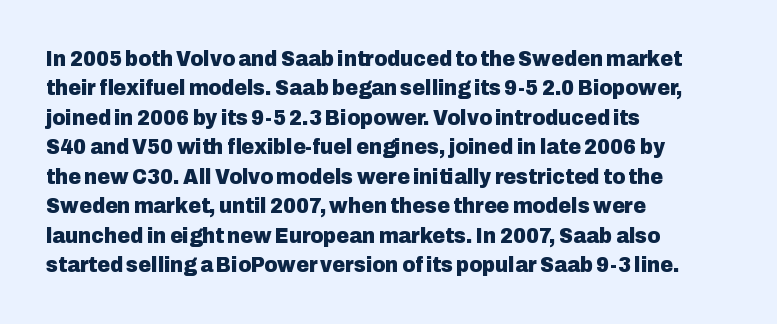
Q: Is the text bold? A: Yes.
Q: Is the text italic (slanted)? A: No, it is upright.
Q: Is the text underlined? A: No.
Q: How is the paragraph aligned? A: Left-aligned.
Q: Is the spacing between letters normal or unusually wide? A: Normal.
Q: Is the spacing between lines tight, normal or loose? A: Normal.
